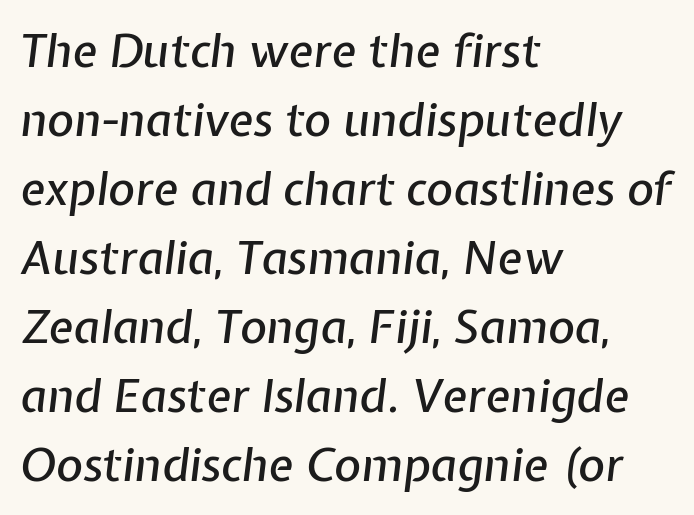
{"italic": "yes", "lean": "right", "slant_degrees": 7, "width": "normal", "stroke_contrast": "low", "x_height": "medium", "monospaced": "no", "underline": "no", "align": "left", "line_spacing": "normal", "line_spacing_ratio": 1.5, "letter_spacing": "normal", "letter_spacing_em": 0.0, "glyph_px": 46}
